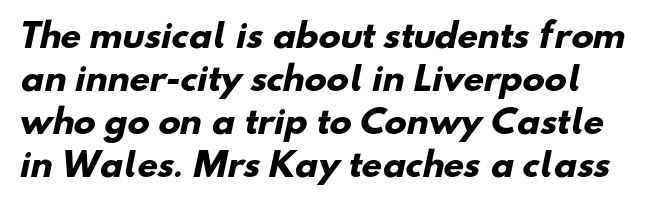
The zone under the glyphs is completely vacant. Typographically, this falls in the sans-serif category. This sample has the flowing, uneven cadence of proportional lettering. Notice how descenders clear the ascenders below comfortably — that's standard leading. Summary of weight: heavy, a full bold. The type is set solid horizontally, with unmodified tracking.
